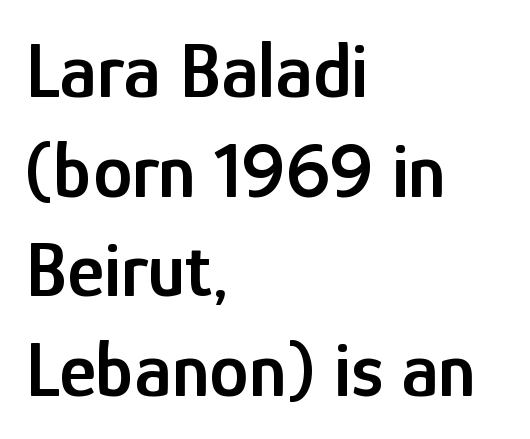
Font category for this specimen: sans-serif. Here the designer chose a conventional face with non-uniform glyph widths. All the whitespace from short lines collects on the right. How heavy is the stroke? Medium-heavy — a semibold, shy of bold. Compared with typical body copy, the letter spacing here is the same. Upright lettering throughout.
